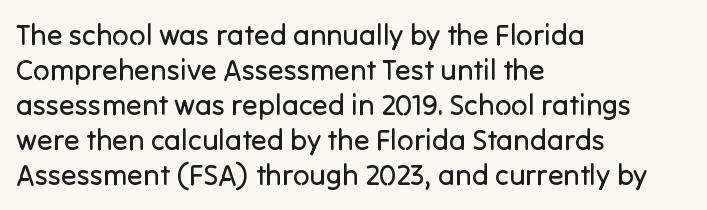
Q: Is the text bold? A: No.
Q: Is the text italic (slanted)? A: No, it is upright.
Q: Is the typeface a serif or a sans-serif typeface? A: Sans-serif.
Q: Is the text underlined? A: No.
Q: How is the paragraph aligned? A: Left-aligned.
Q: Is the spacing between letters normal or unusually wide? A: Normal.
Q: Width (condensed, normal, or wide)? A: Normal.
Q: Stroke contrast? A: Low.
Q: x-height? A: Medium.
Q: Monospaced? A: No.
